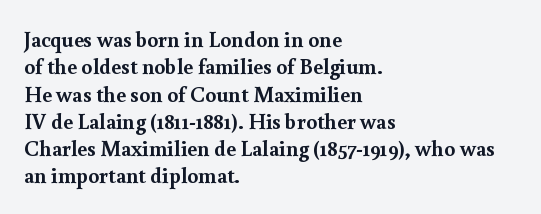
Q: Is the text bold? A: Yes.
Q: Is the text italic (slanted)? A: No, it is upright.
Q: Is the text underlined? A: No.
Q: How is the paragraph aligned? A: Left-aligned.
Q: Is the spacing between letters normal or unusually wide? A: Normal.
